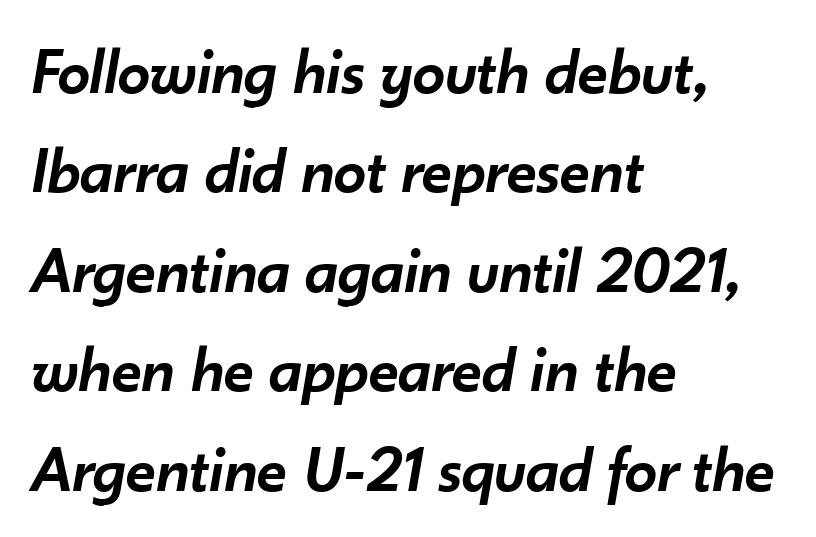
The image shows 65 px semibold type, italic (leaning right); set left-aligned, normal line spacing (1.53x), normal letter spacing, not underlined; low stroke contrast and a small x-height.
